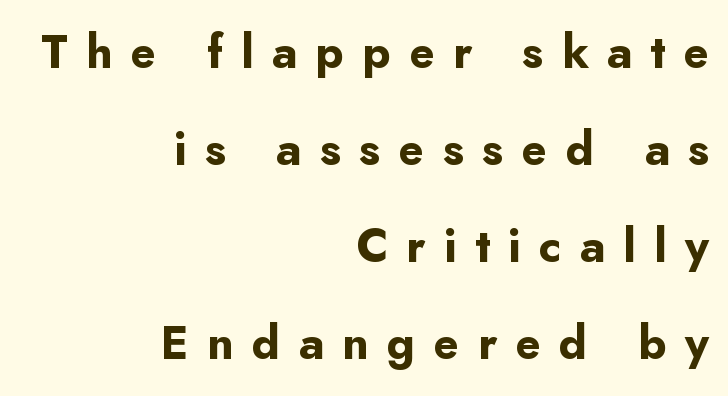
The image shows 46 px bold sans-serif type, upright; set right-aligned, loose line spacing (2.11x), unusually wide letter spacing (+0.4 em), not underlined; low stroke contrast and a small x-height.
